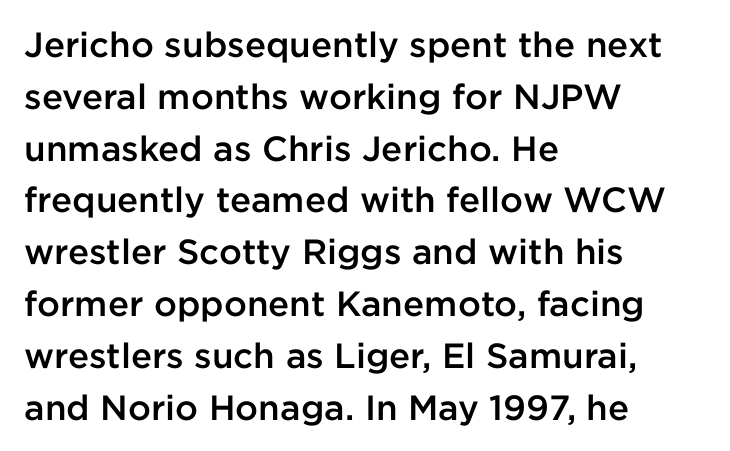
Is this a fixed-width face? No — the glyphs have proportional, varying widths. The type sits square on the baseline with zero lean. A classic flush-left, rag-right setting is used for this passage. Nope, no serifs anywhere on these letters. A clean baseline with only descenders dipping below it.
